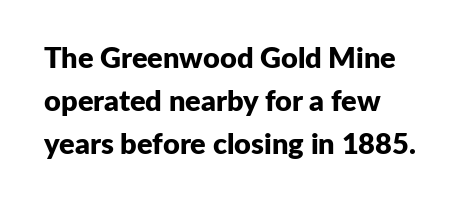
A sans-serif font was chosen for this passage. The tracking reads as untouched default to a designer's eye. A normal amount of white space separates one row of letters from the next. Heavy, bold letterforms. A typesetter would call this proportional, since set widths differ per character. Does the lettering tilt? It doesn't — this is upright.
